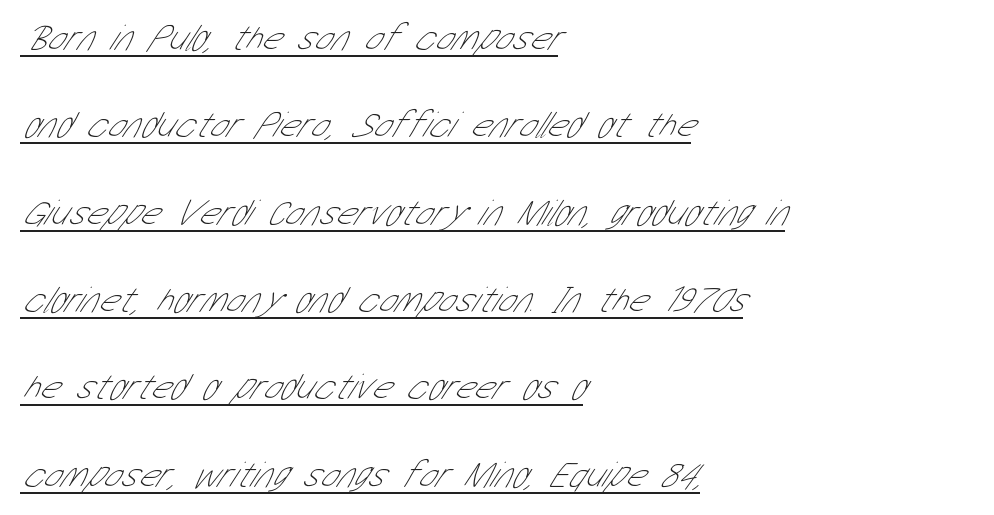
The lettering is marked with a stroke running underneath it. Stroke thickness stays within the range of a standard reading face or lighter. Vertically, the passage feels expansive, rows floating well apart. Is the block centered? No — it sits flush against the left margin. These lines are composed in type without serifs.
